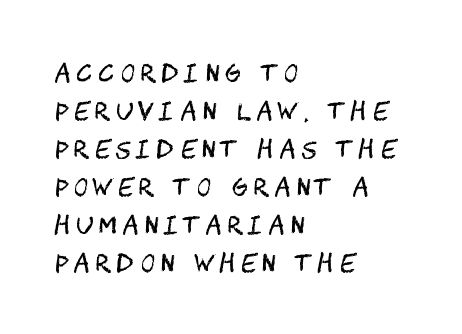
The image shows 24 px text type, upright; set left-aligned, normal line spacing (1.58x), unusually wide letter spacing (+0.25 em), not underlined.
